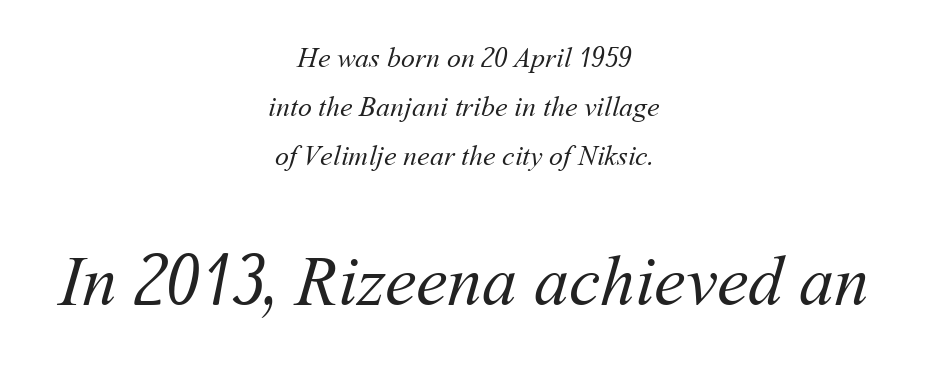
The image shows 70 px regular-weight type; set centered, line spacing 1.75x, normal letter spacing, not underlined; the second (bottom) block is 2.5x larger; medium stroke contrast and a medium x-height.
